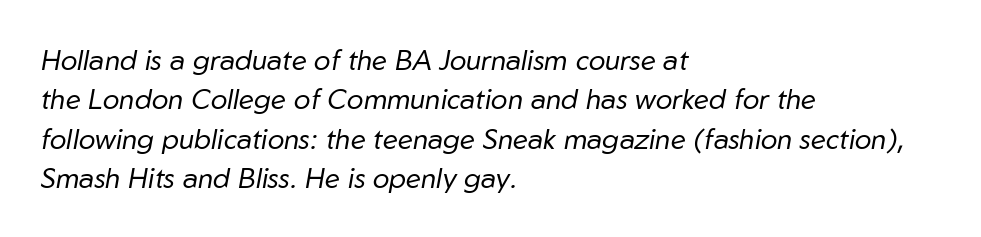
You could not count columns in this text — the font is proportionally spaced. The glyphs are unaccompanied by any horizontal stroke below them. Summary of vertical rhythm: regular, with standard interline spacing. Yep, that's italic — everything's leaning.
